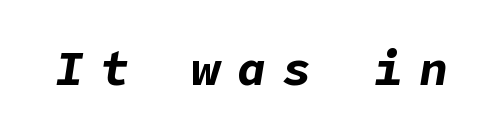
The image shows 48 px bold type, italic (leaning right); set unusually wide letter spacing (+0.35 em), not underlined; low stroke contrast and a medium x-height.
